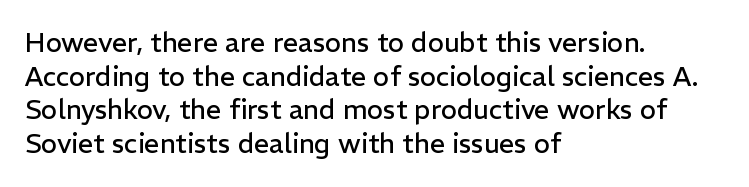
{"italic": "no", "bold": "no", "underline": "no", "align": "left", "line_spacing": "normal", "line_spacing_ratio": 1.25, "letter_spacing": "normal", "letter_spacing_em": 0.0, "glyph_px": 27}
